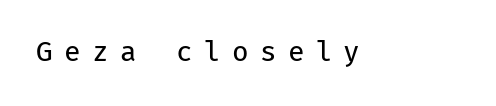
{"italic": "no", "bold": "no", "underline": "no", "letter_spacing": "wide", "letter_spacing_em": 0.42, "glyph_px": 27}
